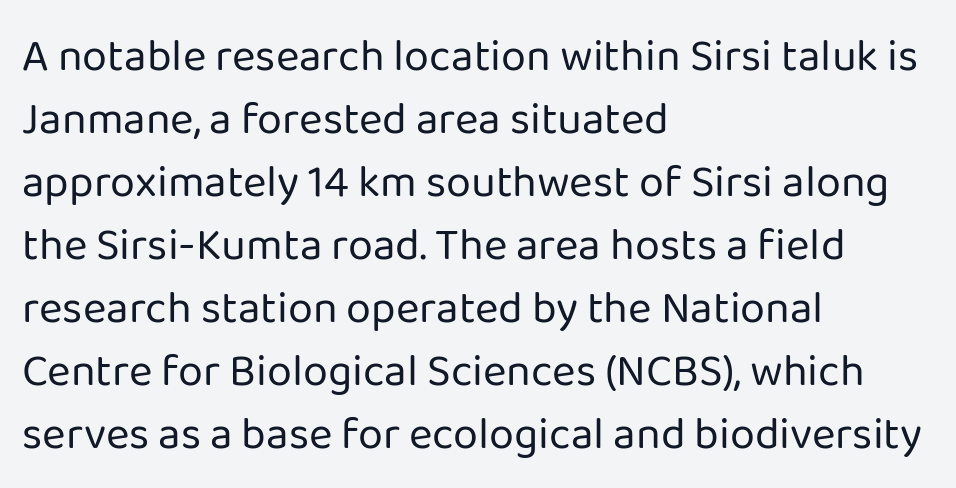
The image shows 45 px regular-weight sans-serif type, upright; set left-aligned, normal line spacing (1.4x), normal letter spacing, not underlined; low stroke contrast and a medium x-height.
